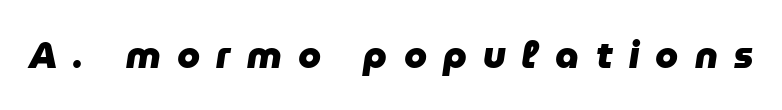
{"italic": "yes", "lean": "right", "slant_degrees": 9, "bold": "yes", "weight": "heavy", "width": "normal", "stroke_contrast": "low", "x_height": "medium", "monospaced": "no", "underline": "no", "letter_spacing": "wide", "letter_spacing_em": 0.44, "glyph_px": 37}
